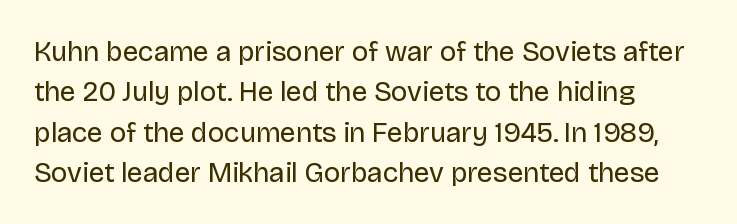
Q: Is the text bold? A: No.
Q: Is the text italic (slanted)? A: No, it is upright.
Q: Is the typeface a serif or a sans-serif typeface? A: Sans-serif.
Q: Is the text underlined? A: No.
Q: How is the paragraph aligned? A: Left-aligned.
Q: Is the spacing between letters normal or unusually wide? A: Normal.
Q: Is the spacing between lines tight, normal or loose? A: Normal.
Q: Width (condensed, normal, or wide)? A: Normal.
Q: Stroke contrast? A: Low.
Q: x-height? A: Large.
Q: Monospaced? A: No.
